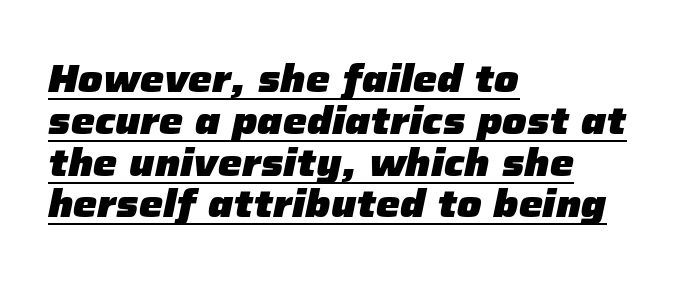
Horizontal alignment here is leftward, the default for most running prose. The words here are underlined. Students, this is bold: see how much ink each stroke carries. The passage shown has conventional tracking throughout. These lines huddle together more closely than default settings would place them. A typesetter would call this proportional, since set widths differ per character.
